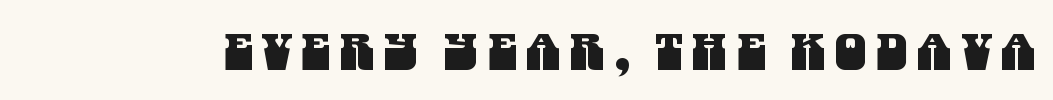
Q: Is the typeface a serif or a sans-serif typeface? A: Sans-serif.
Q: Is the text underlined? A: No.
Q: Width (condensed, normal, or wide)? A: Condensed.
Q: Stroke contrast? A: Medium.
Q: x-height? A: Large.
Q: Monospaced? A: No.
